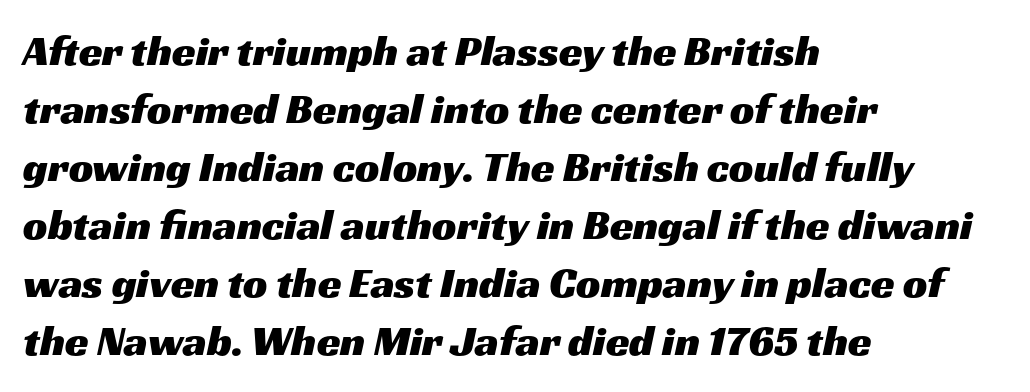
Q: Is the typeface a serif or a sans-serif typeface? A: Sans-serif.
Q: Is the text underlined? A: No.
Q: How is the paragraph aligned? A: Left-aligned.
Q: Is the spacing between letters normal or unusually wide? A: Normal.
Q: Is the spacing between lines tight, normal or loose? A: Normal.
Q: Width (condensed, normal, or wide)? A: Wide.
Q: Stroke contrast? A: Medium.
Q: x-height? A: Medium.
Q: Monospaced? A: No.
